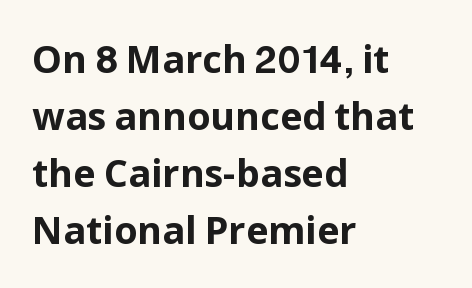
This sample is left-justified, so line endings fall wherever the words run out. Heft: maximum for text — a bold. The rendering uses natural spacing where letterforms have individual widths. Tracking here is standard; glyphs follow each other at the usual distance.
